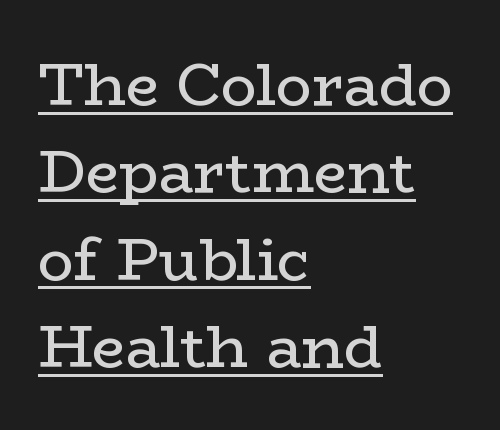
Letter spacing: default. Horizontal alignment here is leftward, the default for most running prose. Stroke mass is kept to a normal reading level or below. Normally led — the rows are evenly, conventionally spaced. The passage shown is typeset with a serif family.
